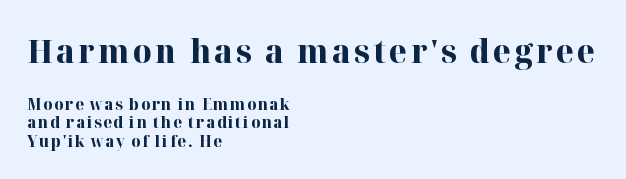
The passage shown is not underscored anywhere. These lines are rendered in a variable-pitch font. Characters remain perfectly vertical along every line. Heft: maximum for text — a bold. Each line starts at the same left margin while the right side varies.
